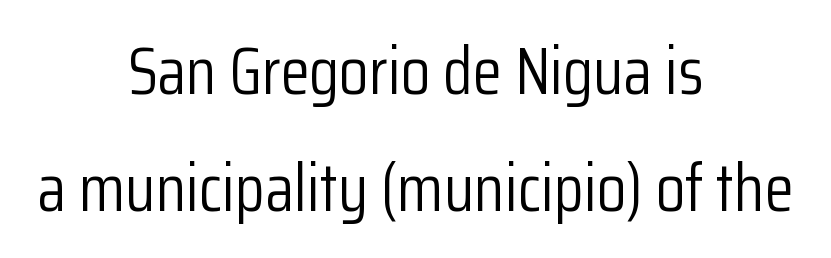
{"serif": "no", "italic": "no", "bold": "no", "weight": "light", "width": "condensed", "stroke_contrast": "low", "x_height": "medium", "monospaced": "no", "underline": "no", "align": "center", "line_spacing_ratio": 1.74, "letter_spacing": "normal", "letter_spacing_em": 0.0, "glyph_px": 67}
